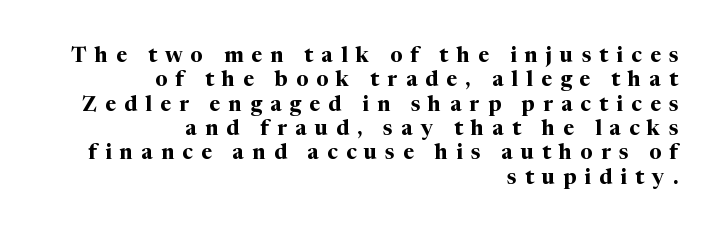
{"italic": "no", "bold": "yes", "underline": "no", "align": "right", "line_spacing_ratio": 1.16, "letter_spacing": "wide", "letter_spacing_em": 0.39, "glyph_px": 21}
